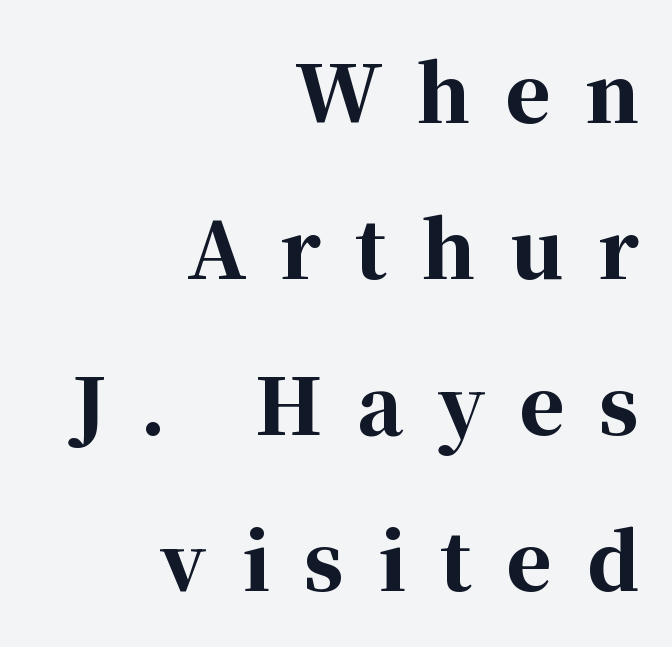
The image shows 78 px bold serif type, upright; set right-aligned, loose line spacing (2.0x), unusually wide letter spacing (+0.44 em), not underlined; high stroke contrast and a medium x-height.
